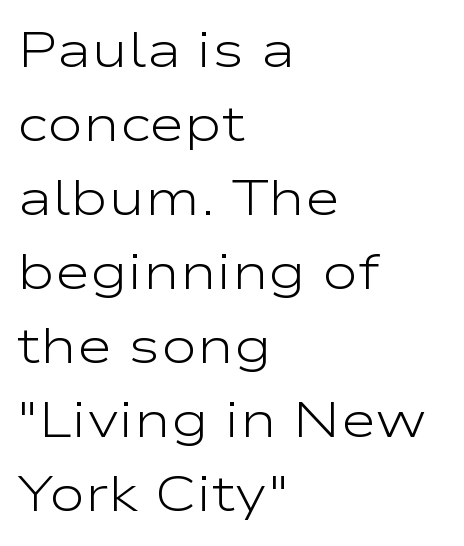
Q: Is the text bold? A: No.
Q: Is the text italic (slanted)? A: No, it is upright.
Q: Is the typeface a serif or a sans-serif typeface? A: Sans-serif.
Q: Is the text underlined? A: No.
Q: How is the paragraph aligned? A: Left-aligned.
Q: Is the spacing between letters normal or unusually wide? A: Normal.
Q: Is the spacing between lines tight, normal or loose? A: Normal.
Q: Width (condensed, normal, or wide)? A: Wide.
Q: Stroke contrast? A: Low.
Q: x-height? A: Medium.
Q: Monospaced? A: No.
